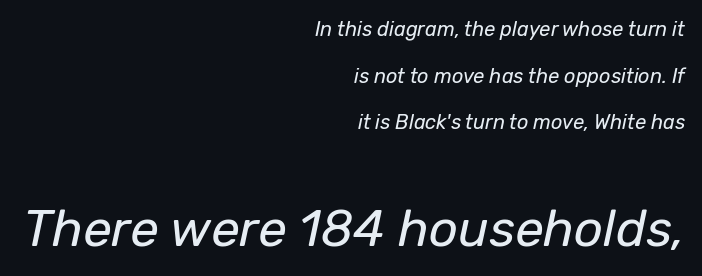
It's the slanting kind of type. Spacing verdict: proportional, widths tailored to each character. This layout puts the modest block above and the oversized block below. Does the leading feel generous? Absolutely, it's lavish. The typeface has the unassuming heft of standard copy or less.
